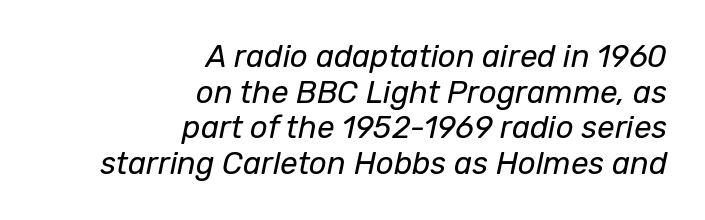
{"italic": "yes", "lean": "right", "slant_degrees": 12, "bold": "no", "weight": "regular", "width": "normal", "stroke_contrast": "low", "x_height": "medium", "monospaced": "no", "underline": "no", "align": "right", "line_spacing": "tight", "line_spacing_ratio": 1.15, "letter_spacing": "normal", "letter_spacing_em": 0.0, "glyph_px": 31}
